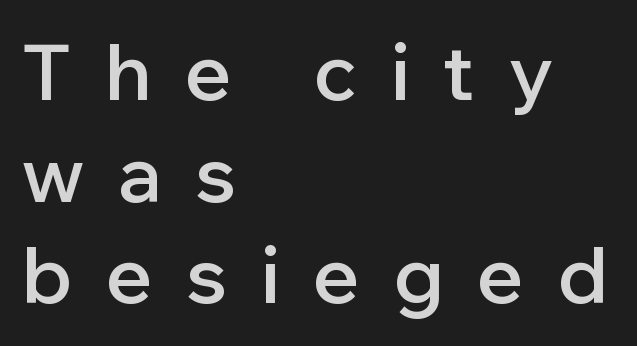
The rows are spaced the way most documents space them. These lines are composed in type without serifs. Between one letter and the next there's a generous, obvious gap. The string is rendered with underlining switched off. This is roman type, the default non-slanted kind. Emphasis by weight is partial: semibold.
